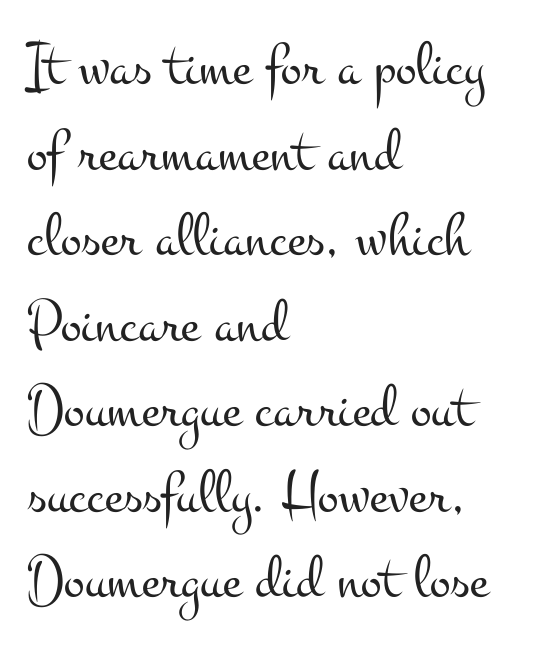
This is not heavy type; no bold has been used. Type style note: has serifs. Bare-footed words on every line. Is the letter spacing exaggerated? No — it looks like the ordinary default. Spacing verdict: proportional, widths tailored to each character.
